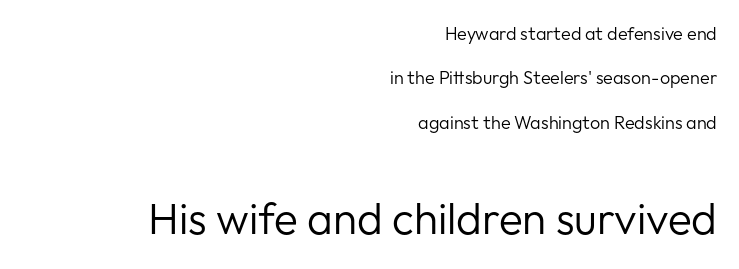
The image shows 44 px regular-weight sans-serif type, upright; set right-aligned, loose line spacing (2.46x), normal letter spacing, not underlined; the second (bottom) block is 2.44x larger; low stroke contrast and a medium x-height.
